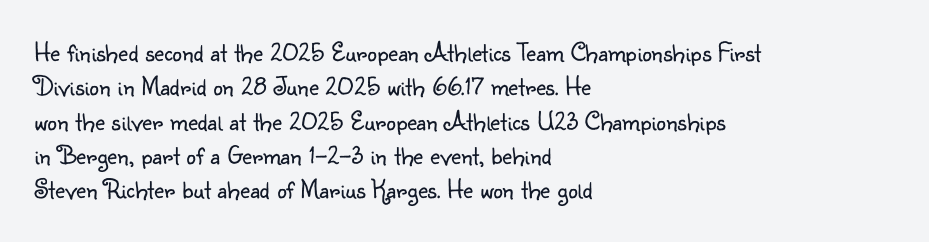
The letterforms sit at book weight or below. Honestly, the letter spacing is just normal — you wouldn't notice it. The type sits square on the baseline with zero lean. Unmarked baselines from the first word to the last. The text block is weighted toward the left margin, trailing off unevenly rightward. The designer left line spacing at the default.
